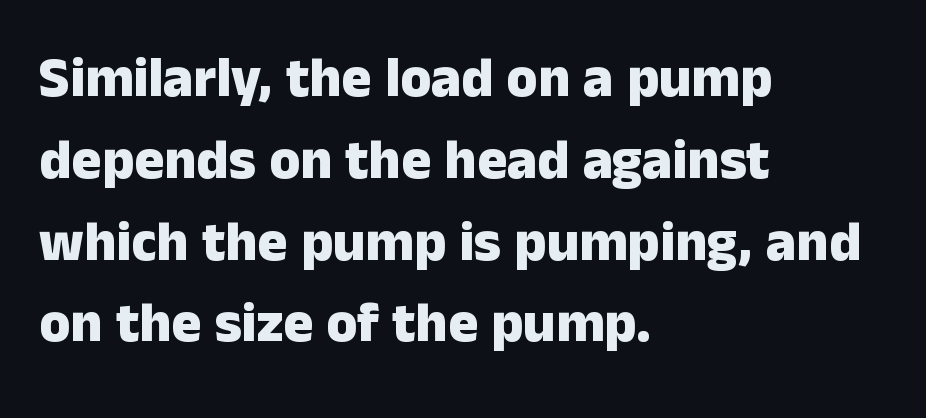
The image shows 56 px heavy sans-serif type, upright; set left-aligned, normal line spacing (1.46x), normal letter spacing, not underlined; low stroke contrast and a medium x-height.
